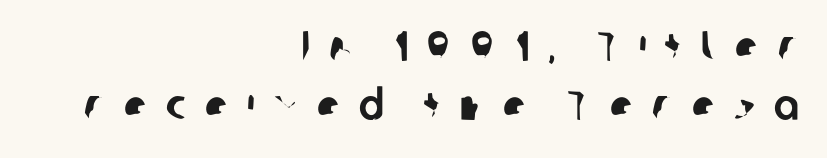
{"serif": "no", "width": "normal", "stroke_contrast": "low", "x_height": "medium", "monospaced": "no", "underline": "no", "align": "right", "line_spacing": "normal", "line_spacing_ratio": 1.4, "letter_spacing": "wide", "letter_spacing_em": 0.45, "glyph_px": 42}
